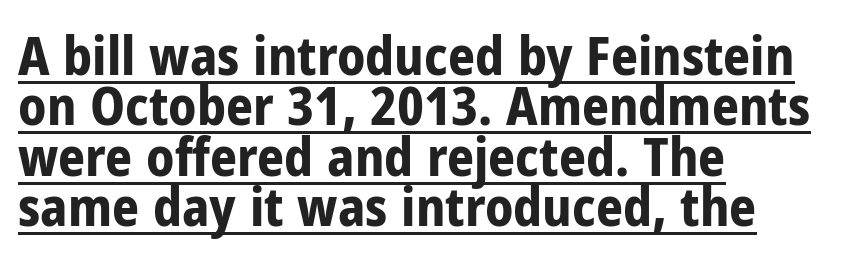
{"serif": "no", "italic": "no", "bold": "yes", "weight": "bold", "width": "condensed", "stroke_contrast": "low", "x_height": "medium", "monospaced": "no", "underline": "yes", "align": "left", "line_spacing": "tight", "line_spacing_ratio": 0.95, "letter_spacing": "normal", "letter_spacing_em": 0.0, "glyph_px": 53}
